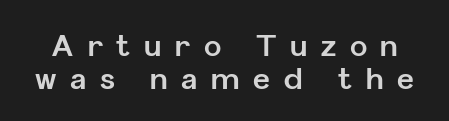
Q: Is the text bold? A: Yes.
Q: Is the text italic (slanted)? A: No, it is upright.
Q: Is the typeface a serif or a sans-serif typeface? A: Sans-serif.
Q: Is the text underlined? A: No.
Q: Is the spacing between letters normal or unusually wide? A: Unusually wide.
Q: Is the spacing between lines tight, normal or loose? A: Tight.
Q: Width (condensed, normal, or wide)? A: Normal.
Q: Stroke contrast? A: Low.
Q: x-height? A: Medium.
Q: Monospaced? A: No.
